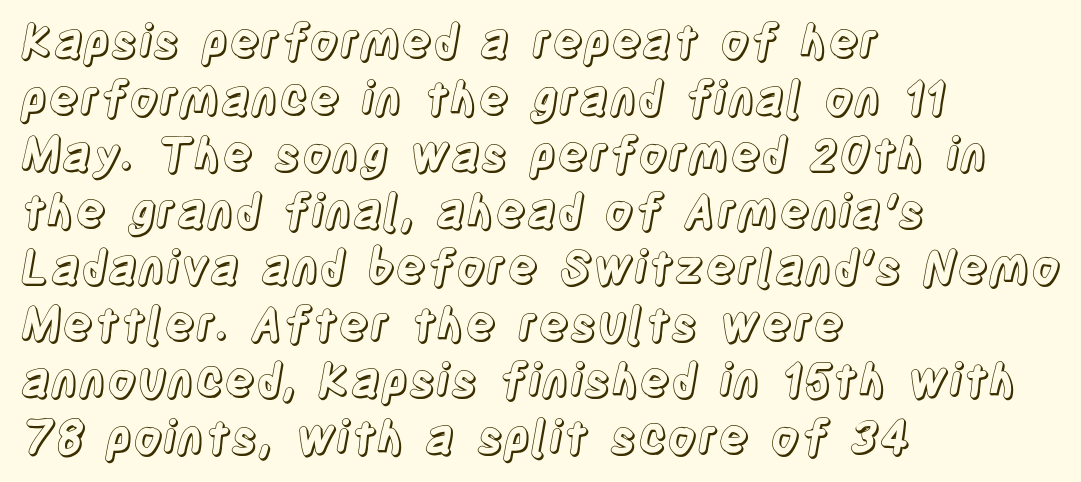
Q: Is the text italic (slanted)? A: Yes.
Q: Is the text underlined? A: No.
Q: How is the paragraph aligned? A: Left-aligned.
Q: Is the spacing between letters normal or unusually wide? A: Normal.
Q: Width (condensed, normal, or wide)? A: Condensed.
Q: x-height? A: Large.
Q: Monospaced? A: No.
